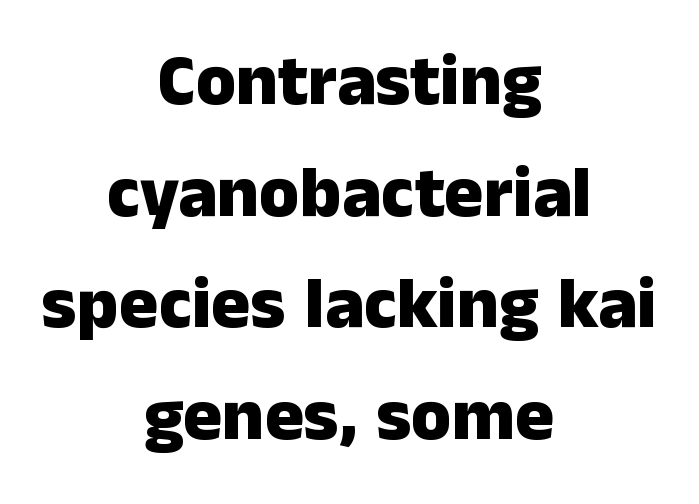
Heavy-handed strokes throughout: this text is bold. This rendering features lettering with no underline. The line texture is even and compact thanks to regular tracking. The compositor balanced each line on the midline. These lines are rendered in a variable-pitch font.
